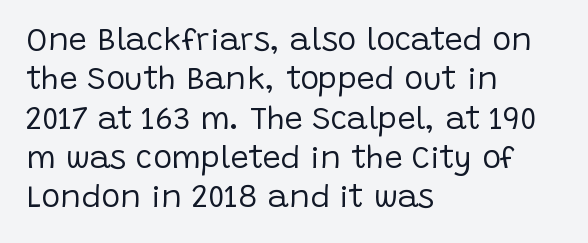
Here the designer chose a conventional face with non-uniform glyph widths. Reading down the block, your eye returns to a fixed left position each line. Only glyphs here, with clear space below each row. Is this a heavy cut? Hardly; it is regular or lighter.
